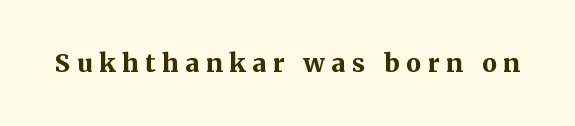
Q: Is the text bold? A: Yes.
Q: Is the text italic (slanted)? A: No, it is upright.
Q: Is the text underlined? A: No.
Q: Is the spacing between letters normal or unusually wide? A: Unusually wide.
